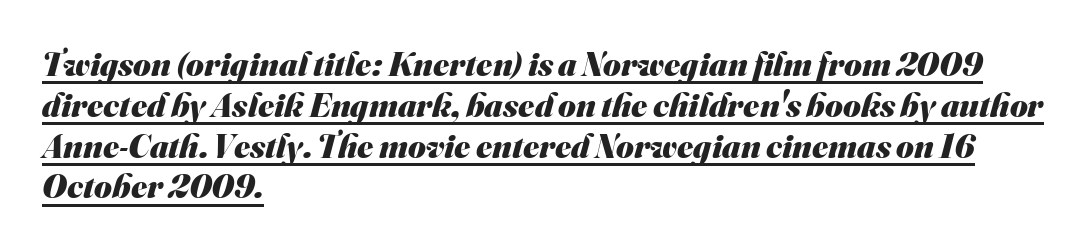
{"serif": "no", "bold": "yes", "weight": "heavy", "width": "normal", "stroke_contrast": "medium", "x_height": "small", "monospaced": "no", "underline": "yes", "align": "left", "line_spacing_ratio": 1.2, "letter_spacing": "normal", "letter_spacing_em": 0.0, "glyph_px": 34}
